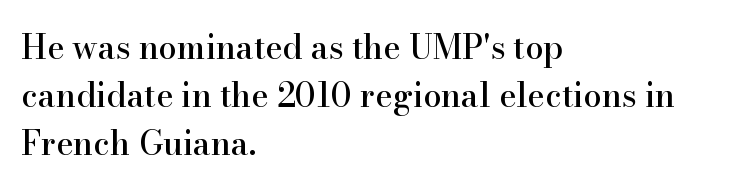
You can tell from the footed stems that serif type was used. Note the varied advance widths — an 'i' is clearly narrower than an 'm'. The type is set solid horizontally, with unmodified tracking. How would I describe the line gaps? Plain and ordinary. The font's upright variant was chosen for this text. Which margin do the lines hug? The left one — the right edge is uneven.
